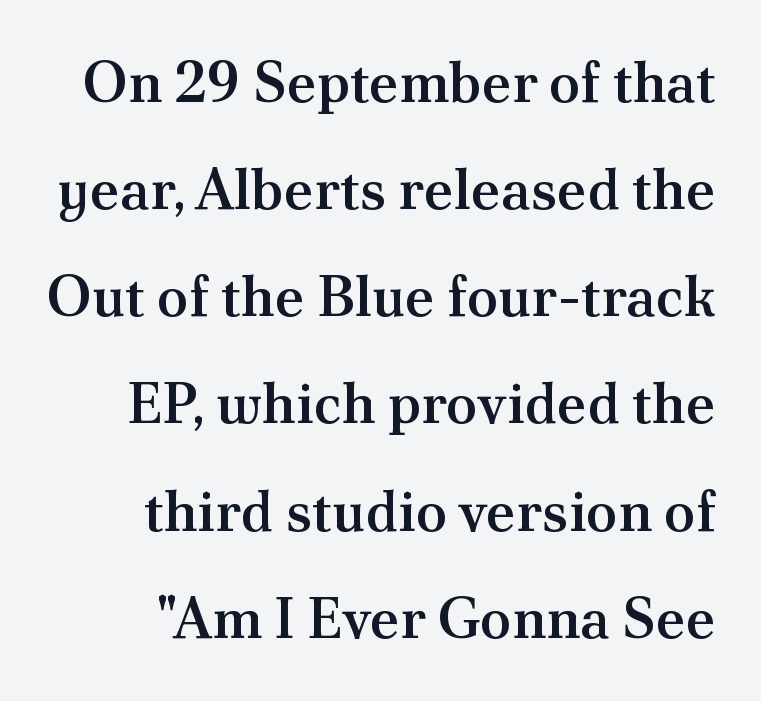
No extra tracking has been applied to these lines. Looks like regular typesetting: each glyph gets only the width it needs. A typesetter would mark this as roman, not italic. Semibold letterforms, between regular and bold. The gap between lines stays unmarked.
